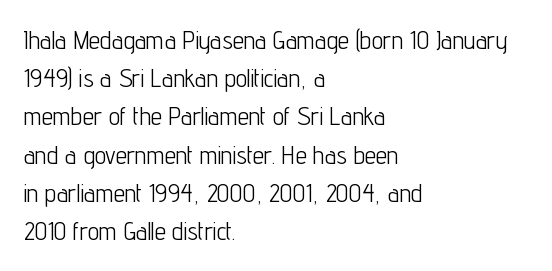
The image shows 25 px text type, upright; set left-aligned, normal line spacing (1.53x), normal letter spacing, not underlined.
